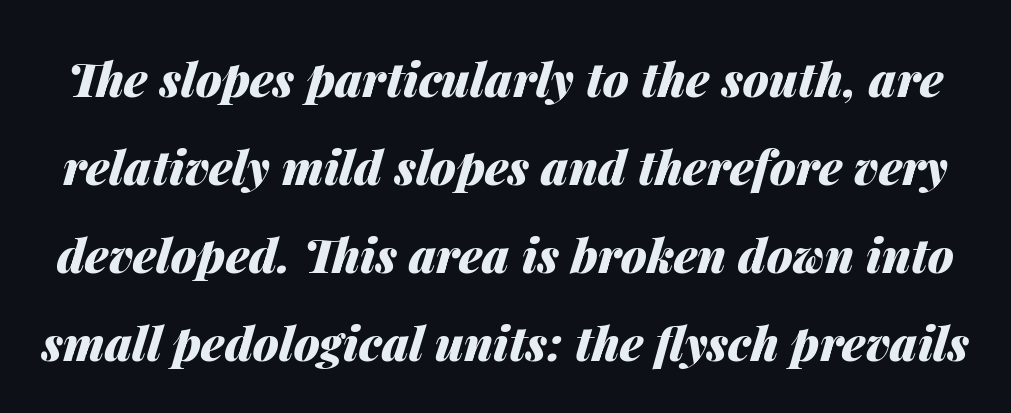
The image shows 47 px heavy type, italic (leaning right); set line spacing 1.87x, normal letter spacing, not underlined; medium stroke contrast and a medium x-height.
